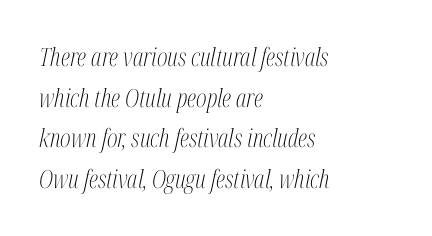
No heavy texture on the line: the type isn't bold. Characters are canted at an angle relative to the baseline's perpendicular. Each row of text sits above clean, open space. Which margin do the lines hug? The left one — the right edge is uneven.
